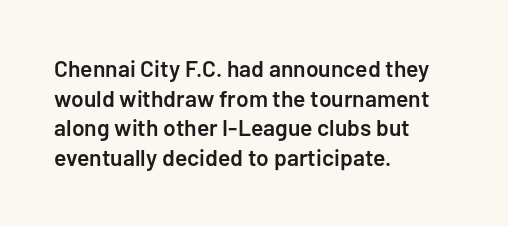
The image shows 23 px text type, upright; set left-aligned, normal line spacing (1.29x), normal letter spacing, not underlined.
